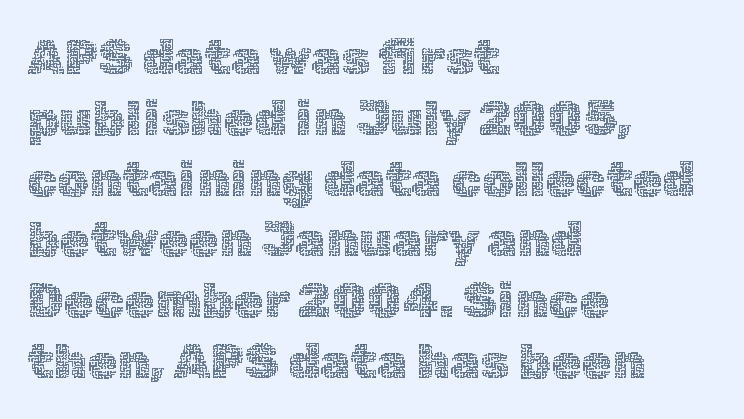
Q: Is the text bold? A: No.
Q: Is the text italic (slanted)? A: No, it is upright.
Q: Is the text underlined? A: No.
Q: How is the paragraph aligned? A: Left-aligned.
Q: Is the spacing between letters normal or unusually wide? A: Normal.
Q: Width (condensed, normal, or wide)? A: Normal.
Q: x-height? A: Medium.
Q: Monospaced? A: No.
